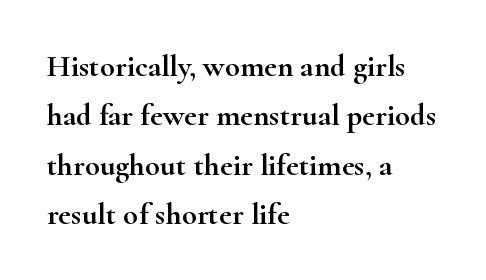
The image shows 31 px wide serif type, upright; set left-aligned, normal line spacing (1.59x), normal letter spacing, not underlined; high stroke contrast and a small x-height.
